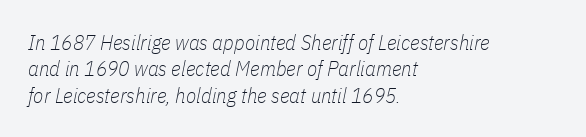
{"italic": "yes", "lean": "right", "slant_degrees": 11, "bold": "no", "underline": "no", "align": "left", "line_spacing": "normal", "line_spacing_ratio": 1.26, "letter_spacing": "normal", "letter_spacing_em": 0.0, "glyph_px": 21}
